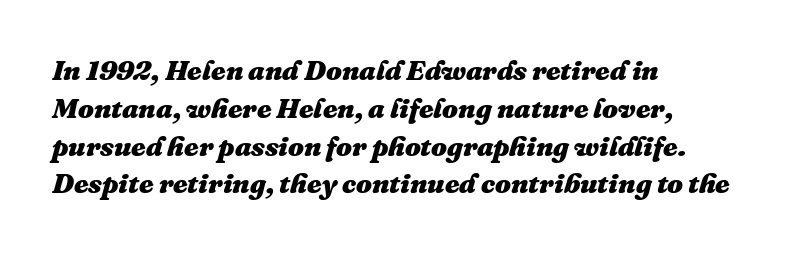
The image shows 28 px heavy type, italic (leaning right); set left-aligned, normal line spacing (1.35x), normal letter spacing, not underlined; medium stroke contrast and a medium x-height.
